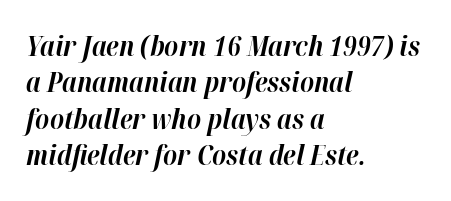
Quick note: underline off. Visually the block forms a straight wall on the left and a jagged coastline on the right. The text carries the slant typical of an italic or oblique font. Spacing verdict: proportional, widths tailored to each character. You'd pick this weight for a headline — it's a proper bold. Glyph-to-glyph distance matches everyday printed text.
